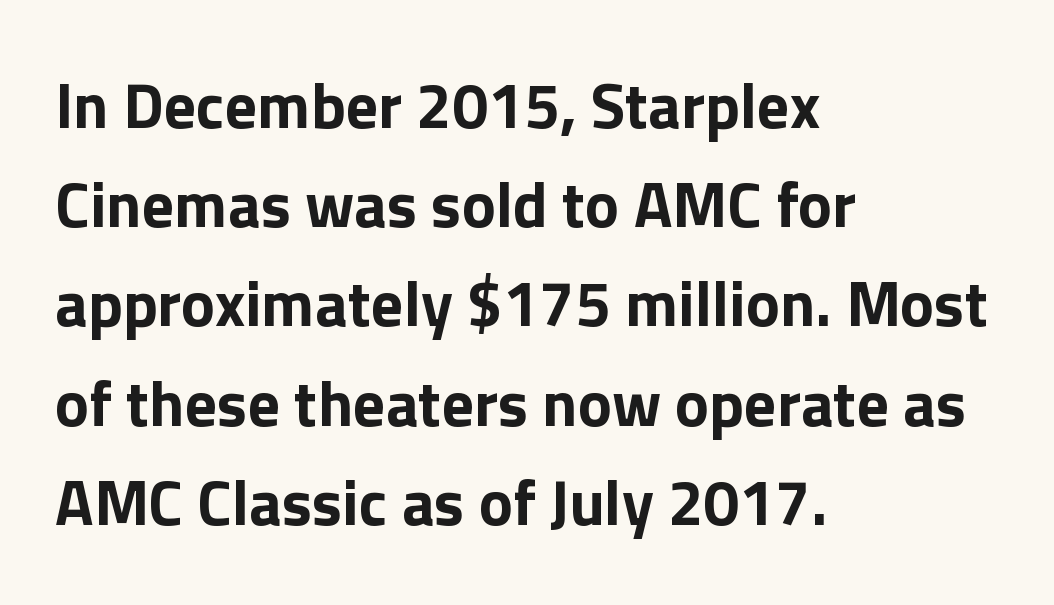
The image shows 64 px bold sans-serif type, upright; set left-aligned, normal line spacing (1.55x), normal letter spacing, not underlined; a medium x-height.
